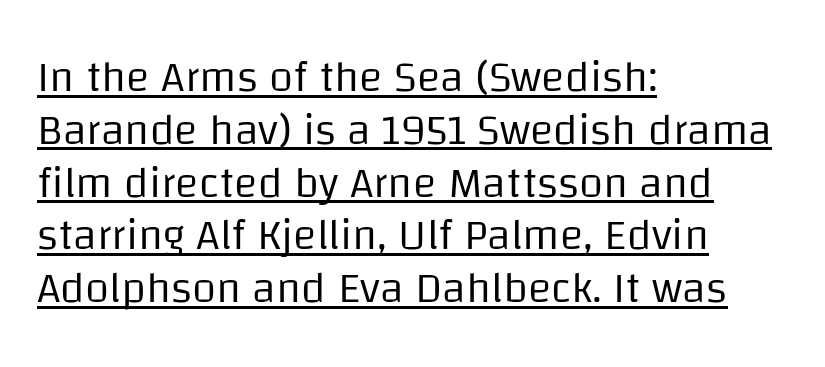
Q: Is the text bold? A: No.
Q: Is the text italic (slanted)? A: No, it is upright.
Q: Is the typeface a serif or a sans-serif typeface? A: Sans-serif.
Q: Is the text underlined? A: Yes.
Q: How is the paragraph aligned? A: Left-aligned.
Q: Is the spacing between letters normal or unusually wide? A: Normal.
Q: Width (condensed, normal, or wide)? A: Normal.
Q: Stroke contrast? A: Low.
Q: x-height? A: Large.
Q: Monospaced? A: No.
